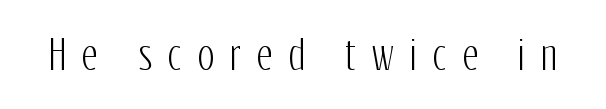
The image shows 39 px condensed sans-serif type, upright; set unusually wide letter spacing (+0.41 em), not underlined; low stroke contrast and a medium x-height.
